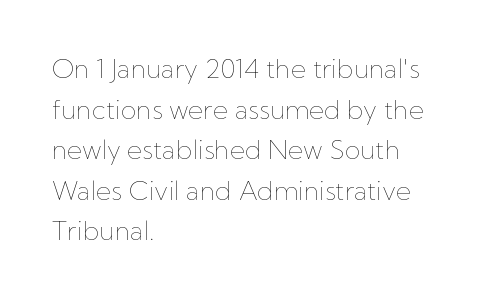
Q: Is the text bold? A: No.
Q: Is the text italic (slanted)? A: No, it is upright.
Q: Is the text underlined? A: No.
Q: How is the paragraph aligned? A: Left-aligned.
Q: Is the spacing between letters normal or unusually wide? A: Normal.
Q: Is the spacing between lines tight, normal or loose? A: Normal.
